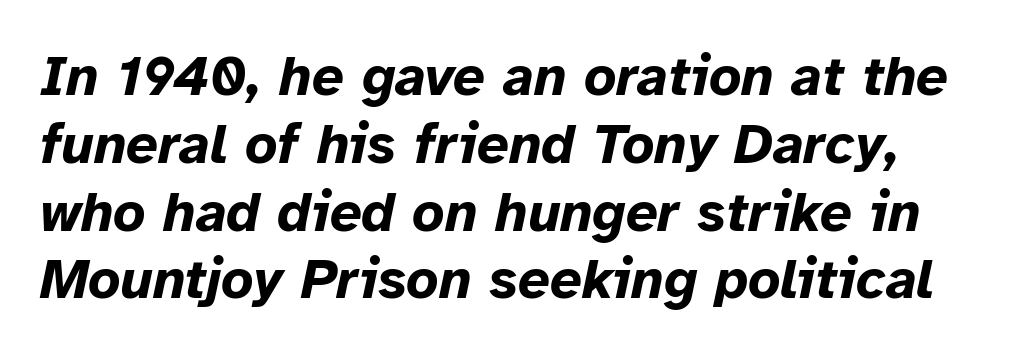
{"italic": "yes", "lean": "right", "slant_degrees": 12, "bold": "yes", "weight": "bold", "width": "normal", "stroke_contrast": "low", "x_height": "medium", "monospaced": "no", "underline": "no", "line_spacing_ratio": 1.21, "letter_spacing": "normal", "letter_spacing_em": 0.0, "glyph_px": 56}
